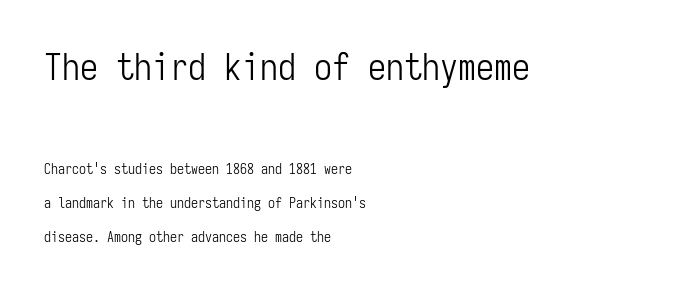
Monospaced: the letters line up in strict vertical columns. The typeface has the unassuming heft of standard copy or less. Font category for this specimen: sans-serif. Reading down the block, your eye returns to a fixed left position each line.
